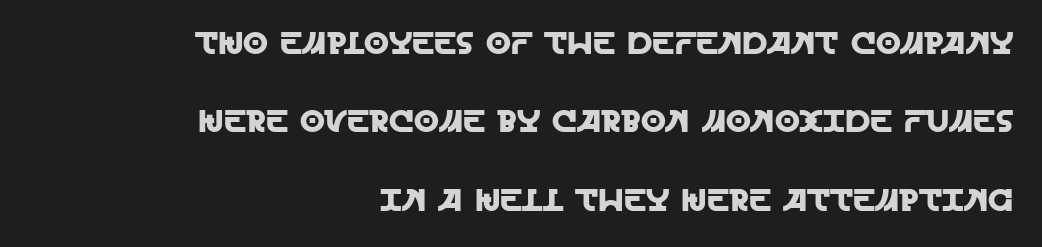
A typesetter would call this leading open, well beyond the default. Stroke terminals: plain, sans-serif. Right-aligned paragraph, ragged on the left. Posture: vertical. Nobody drew a line under any word here.
